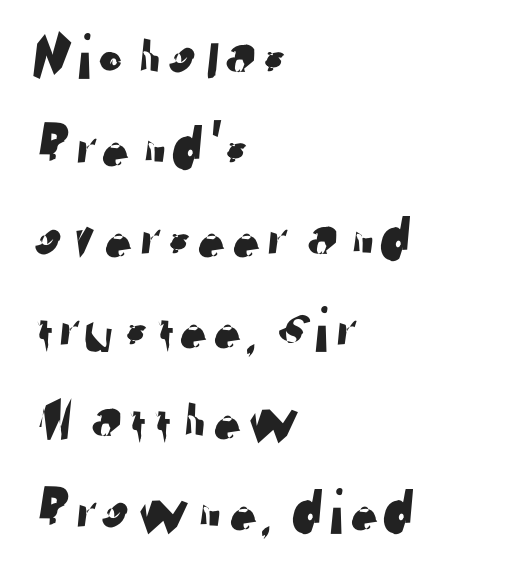
Clear beneath every line of the passage. Students, note that the glyphs here touch the page at normal intervals. Looks like regular typesetting: each glyph gets only the width it needs. Notice how the passage keeps a crisp vertical edge on the left only. Interline gaps are of average width in this sample.
